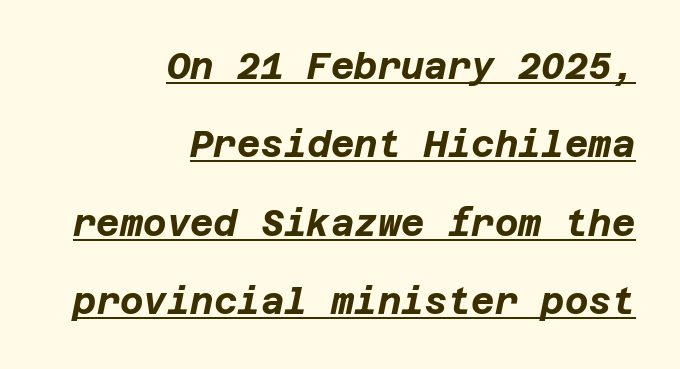
Q: Is the text bold? A: Yes.
Q: Is the text italic (slanted)? A: Yes, it leans right by about 12 degrees.
Q: Is the text underlined? A: Yes.
Q: How is the paragraph aligned? A: Right-aligned.
Q: Is the spacing between letters normal or unusually wide? A: Normal.
Q: Is the spacing between lines tight, normal or loose? A: Loose.
Q: Width (condensed, normal, or wide)? A: Normal.
Q: Stroke contrast? A: Low.
Q: x-height? A: Large.
